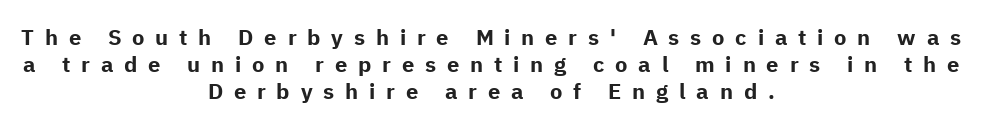
{"italic": "no", "bold": "yes", "underline": "no", "align": "center", "line_spacing_ratio": 1.22, "letter_spacing": "wide", "letter_spacing_em": 0.49, "glyph_px": 22}
